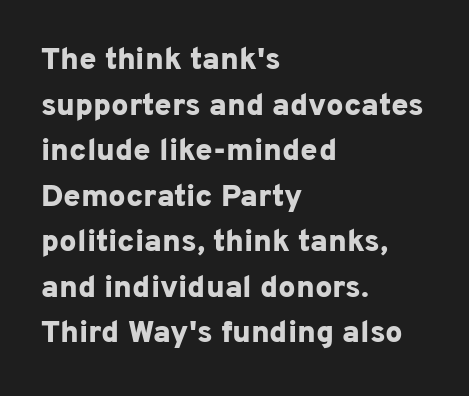
{"serif": "no", "italic": "no", "bold": "yes", "weight": "bold", "width": "normal", "stroke_contrast": "low", "x_height": "medium", "monospaced": "no", "underline": "no", "align": "left", "line_spacing": "normal", "line_spacing_ratio": 1.47, "letter_spacing": "normal", "letter_spacing_em": 0.0, "glyph_px": 31}
